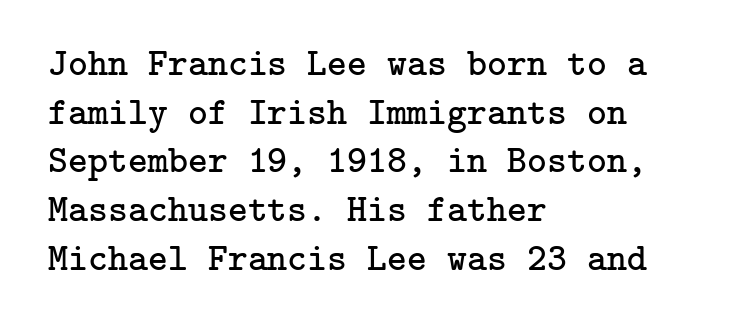
{"serif": "yes", "italic": "no", "bold": "no", "weight": "regular", "width": "normal", "stroke_contrast": "low", "x_height": "medium", "underline": "no", "align": "left", "line_spacing": "normal", "line_spacing_ratio": 1.28, "letter_spacing": "normal", "letter_spacing_em": 0.0, "glyph_px": 38}
